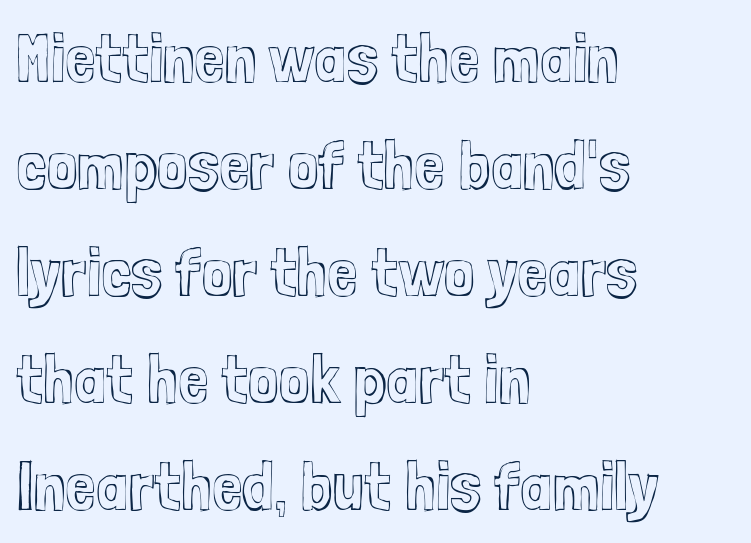
Q: Is the text italic (slanted)? A: No, it is upright.
Q: Is the text underlined? A: No.
Q: How is the paragraph aligned? A: Left-aligned.
Q: Is the spacing between letters normal or unusually wide? A: Normal.
Q: Is the spacing between lines tight, normal or loose? A: Normal.
Q: Width (condensed, normal, or wide)? A: Condensed.
Q: x-height? A: Medium.
Q: Monospaced? A: No.
